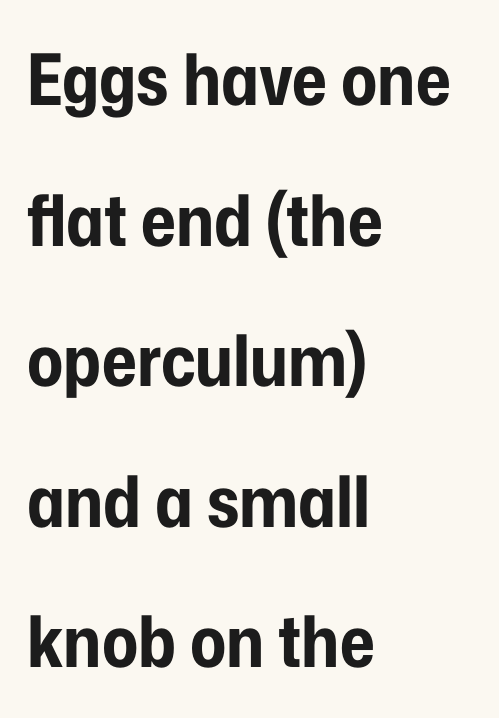
The image shows 71 px bold, condensed sans-serif type, upright; set left-aligned, loose line spacing (1.98x), normal letter spacing, not underlined; low stroke contrast and a medium x-height.
